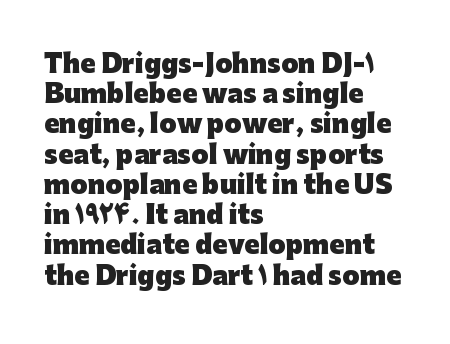
The image shows 25 px bold type, upright; set left-aligned, line spacing 1.21x, normal letter spacing, not underlined.
